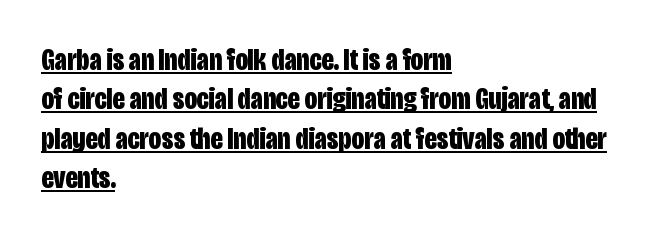
{"serif": "no", "italic": "no", "bold": "yes", "weight": "bold", "width": "condensed", "stroke_contrast": "low", "x_height": "large", "monospaced": "no", "underline": "yes", "align": "left", "line_spacing": "normal", "line_spacing_ratio": 1.27, "letter_spacing": "normal", "letter_spacing_em": 0.0, "glyph_px": 31}
